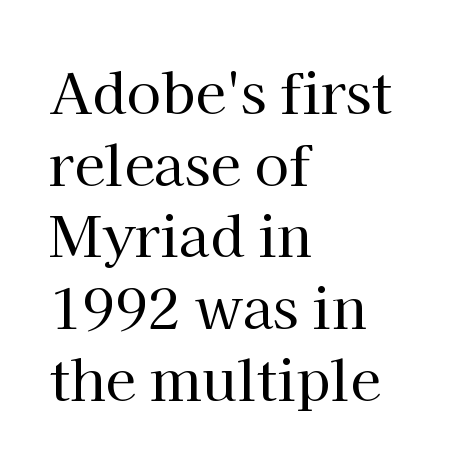
Honestly, there is no underline to notice here at all. Is the letter spacing exaggerated? No — it looks like the ordinary default. No letter is thick-stroked: the sample isn't bold. Italic: no, the glyphs are upright roman. The leading is moderate, giving the passage an even texture.
